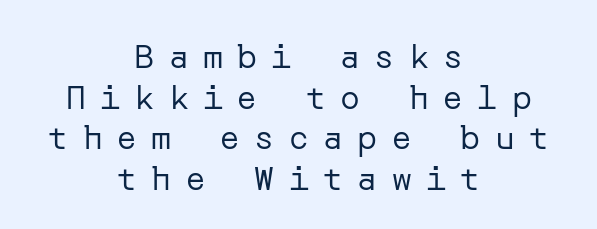
The typesetting does not lean heavy: it is not bold. Short note: letters widely spaced. Has an underline been added? It has not. In terms of posture, this sample is upright. The compositor balanced each line on the midline. A sans-serif font was chosen for this passage.
